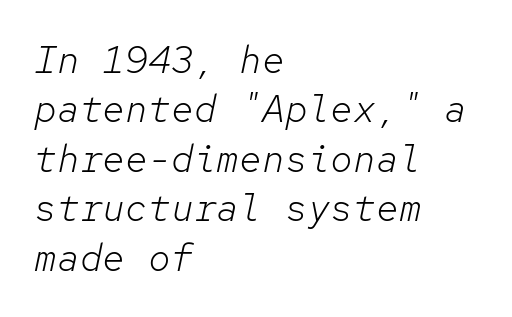
The image shows 38 px light type, italic (leaning right), monospaced; set left-aligned, normal line spacing (1.3x), normal letter spacing, not underlined; low stroke contrast and a medium x-height.
